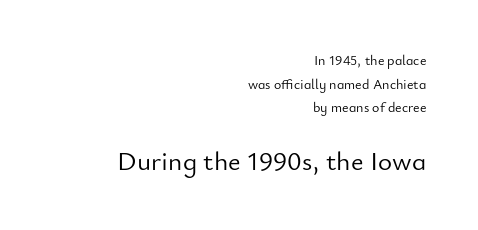
{"italic": "no", "bold": "no", "underline": "no", "align": "right", "line_spacing": "normal", "line_spacing_ratio": 1.69, "letter_spacing": "normal", "letter_spacing_em": 0.0, "larger_block": "second", "size_ratio": 1.93, "glyph_px": 27}
